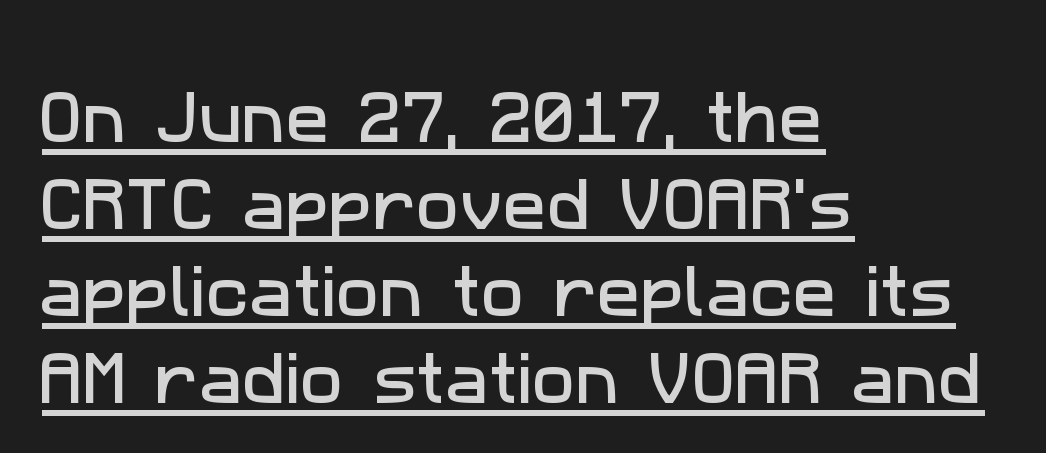
The image shows 58 px sans-serif type; set left-aligned, normal line spacing (1.5x), normal letter spacing, underlined; low stroke contrast and a medium x-height.
